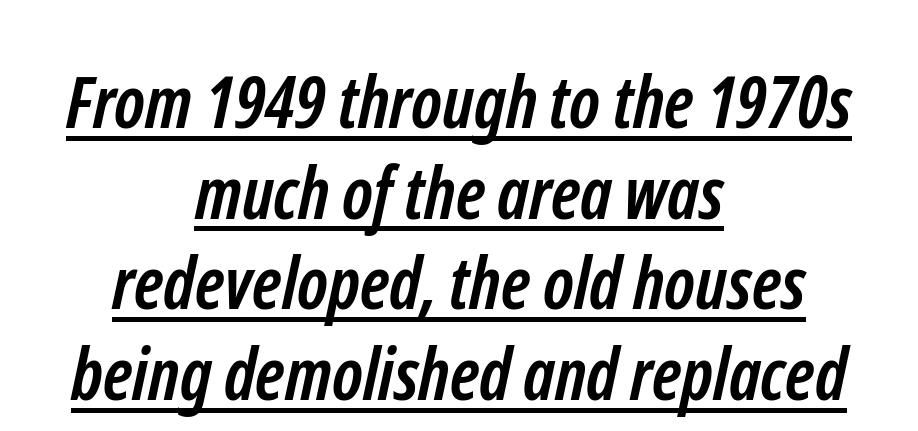
{"serif": "no", "bold": "yes", "weight": "semibold", "width": "condensed", "stroke_contrast": "low", "x_height": "medium", "monospaced": "no", "underline": "yes", "align": "center", "line_spacing": "normal", "line_spacing_ratio": 1.26, "letter_spacing": "normal", "letter_spacing_em": 0.0, "glyph_px": 72}
